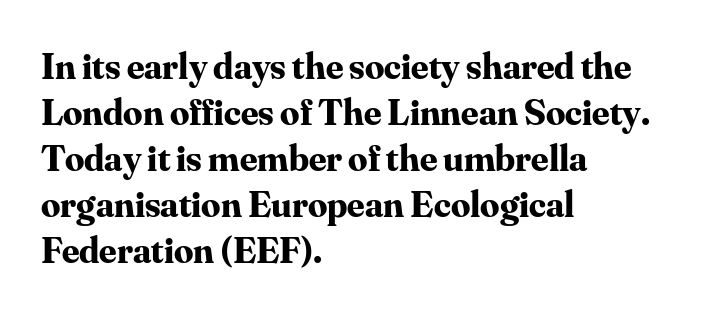
These lines stack with their left ends in a neat column. This rendering leaves character spacing at its baseline value. Caption: bold face, heavy strokes. Ordinary non-slanted type is in use.
